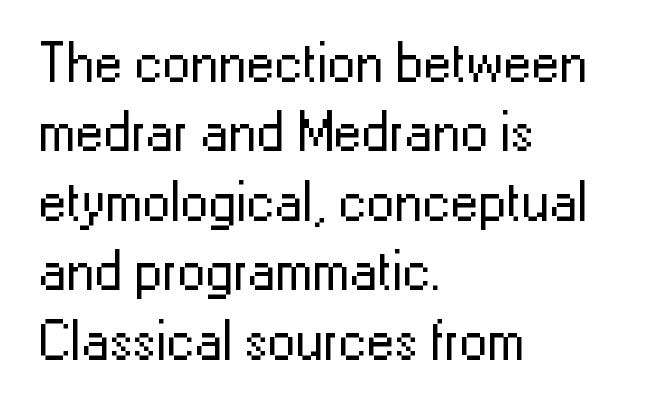
If you drew a line through each stem, it would be perfectly vertical. The passage shown is not underscored anywhere. Typographically, this falls in the sans-serif category. Here the glyphs are tracked normally, forming tight word shapes. You could not count columns in this text — the font is proportionally spaced. Weight: regular or lighter.
